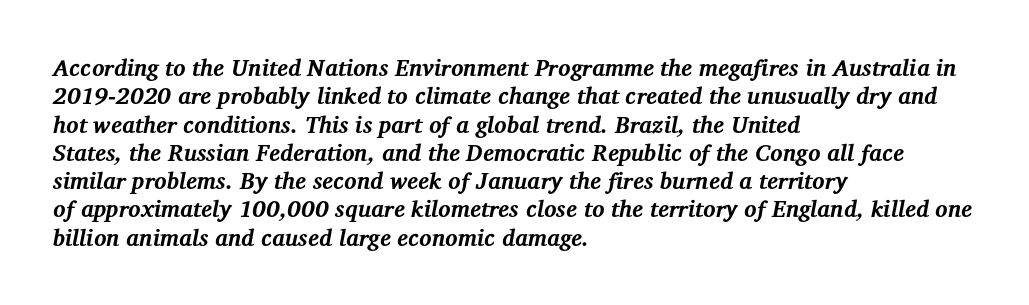
The image shows 23 px bold type, italic (leaning right); set left-aligned, line spacing 1.23x, normal letter spacing, not underlined.
